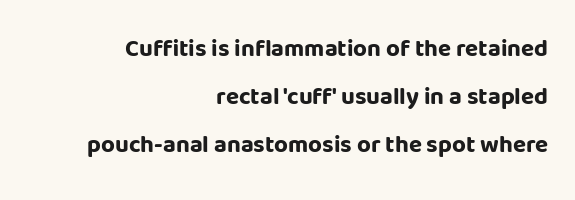
Q: Is the text bold? A: Yes.
Q: Is the text italic (slanted)? A: No, it is upright.
Q: Is the text underlined? A: No.
Q: How is the paragraph aligned? A: Right-aligned.
Q: Is the spacing between letters normal or unusually wide? A: Normal.
Q: Is the spacing between lines tight, normal or loose? A: Loose.
